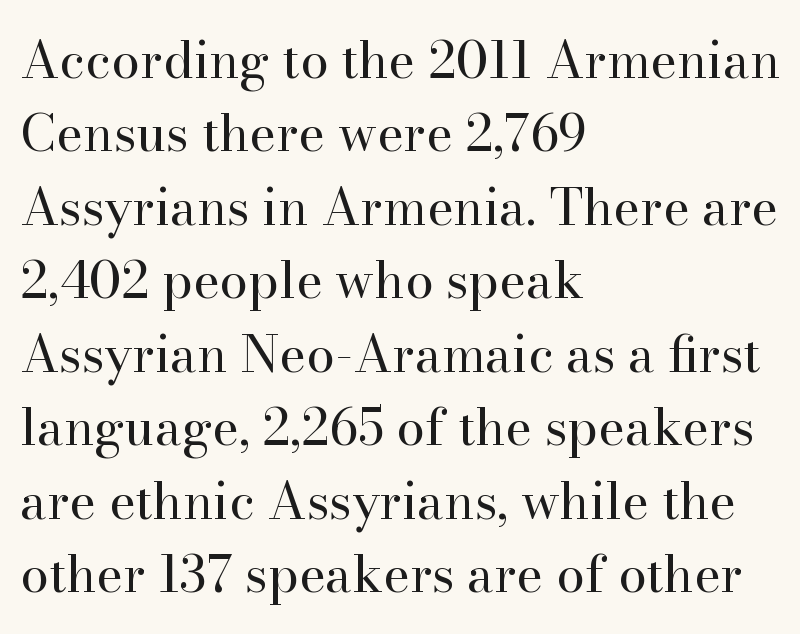
The image shows 51 px regular-weight serif type, upright; set left-aligned, normal line spacing (1.44x), normal letter spacing, not underlined; high stroke contrast and a small x-height.
